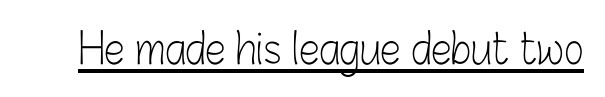
Q: Is the text bold? A: No.
Q: Is the text italic (slanted)? A: No, it is upright.
Q: Is the typeface a serif or a sans-serif typeface? A: Sans-serif.
Q: Is the text underlined? A: Yes.
Q: Is the spacing between letters normal or unusually wide? A: Normal.
Q: Width (condensed, normal, or wide)? A: Condensed.
Q: Stroke contrast? A: Low.
Q: x-height? A: Medium.
Q: Monospaced? A: No.
